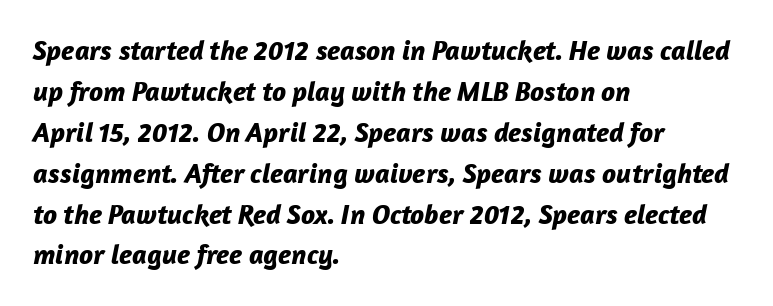
Style check: oblique. Honestly, the row spacing looks completely unremarkable. Look at the tracking — it's just the regular setting, nothing added. Beneath every word, the page is bare. The characters look thick and weighty, a clear bold. The passage is arranged the way most books set body copy — flush left.
